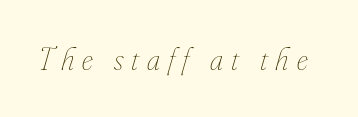
This sample has the flowing, uneven cadence of proportional lettering. The weight would be labelled regular, book, light, or lighter still. The tracking reads as deliberately expanded to a designer's eye. Yep, that's italic — everything's leaning.
